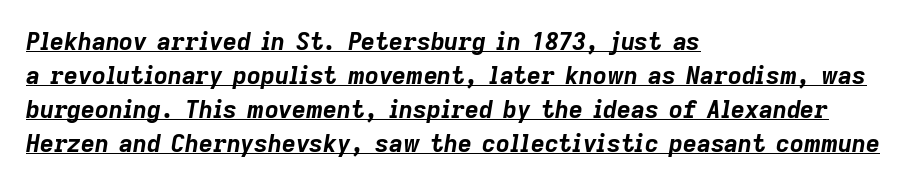
{"italic": "yes", "lean": "right", "slant_degrees": 9, "bold": "yes", "underline": "yes", "align": "left", "line_spacing": "normal", "line_spacing_ratio": 1.42, "letter_spacing": "normal", "letter_spacing_em": 0.0, "glyph_px": 24}
